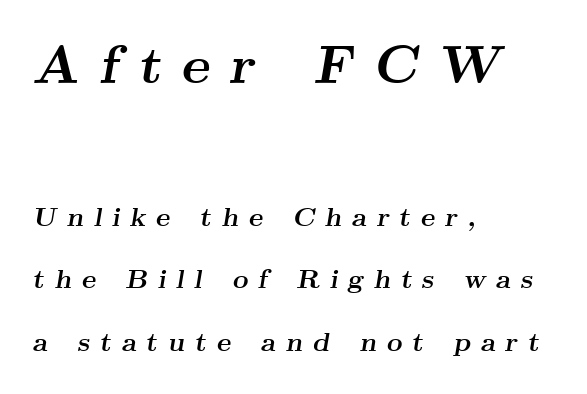
Do the characters align in a grid? No, the font is proportional. Here the first block reads like a headline and the second like body copy. The font family rendered here belongs to the serif group. Casual observation: everything's shoved over to the left.
